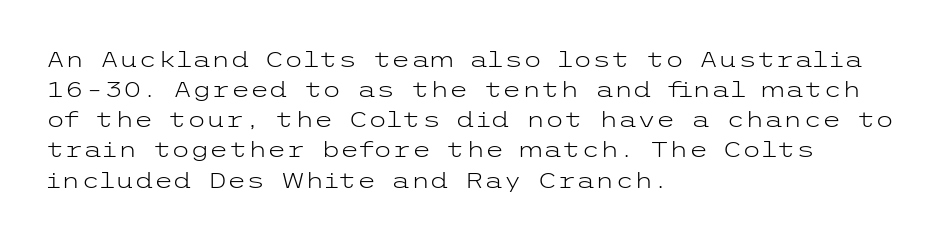
{"italic": "no", "bold": "no", "underline": "no", "align": "left", "line_spacing": "normal", "line_spacing_ratio": 1.37, "letter_spacing": "normal", "letter_spacing_em": 0.0, "glyph_px": 22}
